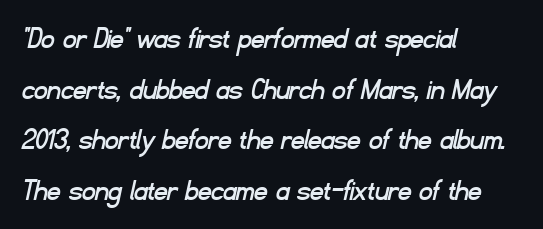
Q: Is the typeface a serif or a sans-serif typeface? A: Sans-serif.
Q: Is the text underlined? A: No.
Q: How is the paragraph aligned? A: Left-aligned.
Q: Is the spacing between letters normal or unusually wide? A: Normal.
Q: Is the spacing between lines tight, normal or loose? A: Normal.
Q: Width (condensed, normal, or wide)? A: Normal.
Q: Stroke contrast? A: Low.
Q: x-height? A: Small.
Q: Monospaced? A: No.
